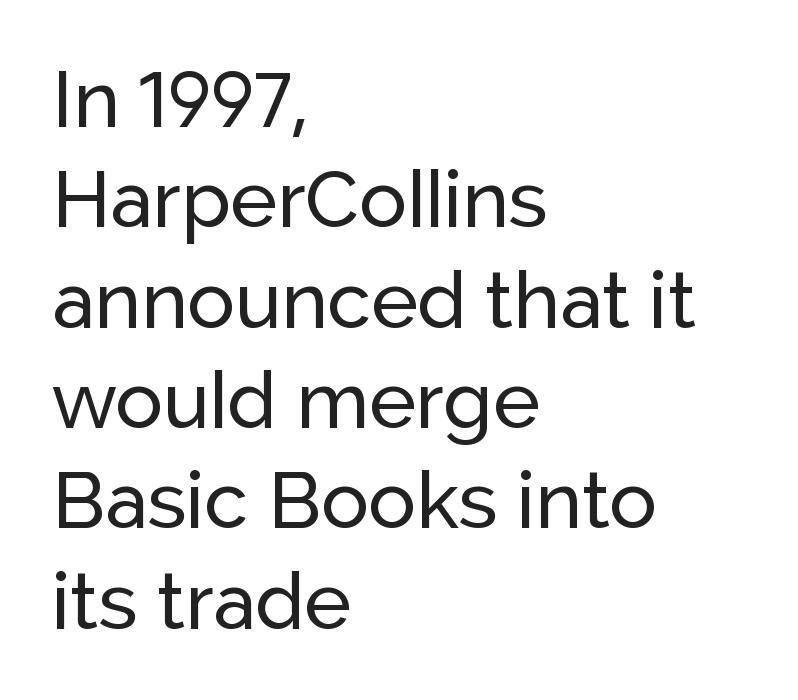
The image shows 79 px sans-serif type, upright; set left-aligned, normal line spacing (1.27x), normal letter spacing, not underlined; low stroke contrast and a medium x-height.
